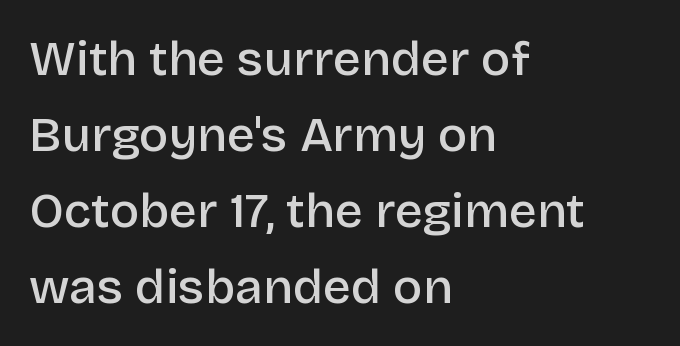
Q: Is the text bold? A: Semi-bold.
Q: Is the text italic (slanted)? A: No, it is upright.
Q: Is the typeface a serif or a sans-serif typeface? A: Sans-serif.
Q: Is the text underlined? A: No.
Q: How is the paragraph aligned? A: Left-aligned.
Q: Is the spacing between letters normal or unusually wide? A: Normal.
Q: Is the spacing between lines tight, normal or loose? A: Normal.
Q: Width (condensed, normal, or wide)? A: Normal.
Q: Stroke contrast? A: Low.
Q: x-height? A: Large.
Q: Monospaced? A: No.
